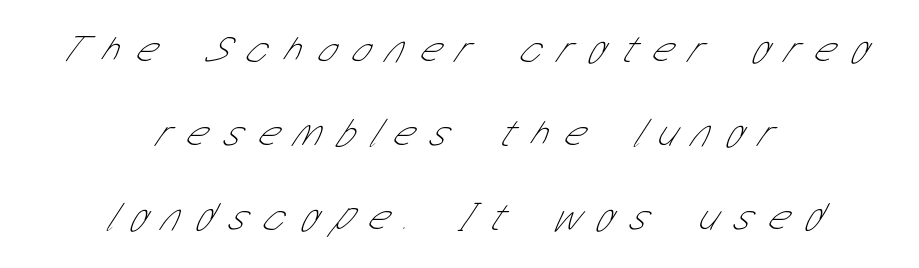
Q: Is the text bold? A: No.
Q: Is the typeface a serif or a sans-serif typeface? A: Sans-serif.
Q: Is the text underlined? A: No.
Q: How is the paragraph aligned? A: Centered.
Q: Is the spacing between letters normal or unusually wide? A: Unusually wide.
Q: Is the spacing between lines tight, normal or loose? A: Loose.
Q: Width (condensed, normal, or wide)? A: Condensed.
Q: Stroke contrast? A: Low.
Q: x-height? A: Medium.
Q: Monospaced? A: No.
